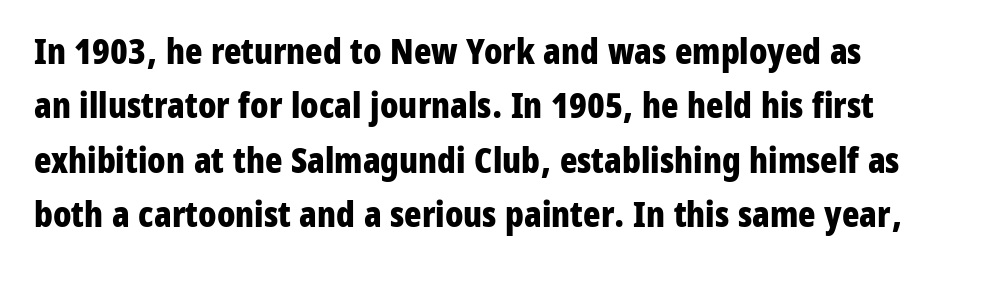
Tracking here is standard; glyphs follow each other at the usual distance. You could not count columns in this text — the font is proportionally spaced. The compositor pushed each line to the left boundary. Vertical strokes here are truly vertical. How would I describe the line gaps? Plain and ordinary.
